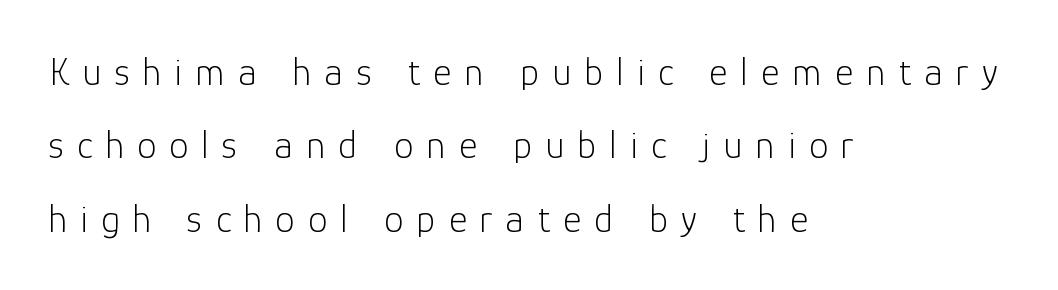
{"serif": "no", "italic": "no", "bold": "no", "weight": "light", "width": "normal", "stroke_contrast": "low", "x_height": "medium", "monospaced": "no", "underline": "no", "align": "left", "line_spacing_ratio": 1.88, "letter_spacing": "wide", "letter_spacing_em": 0.34, "glyph_px": 39}
